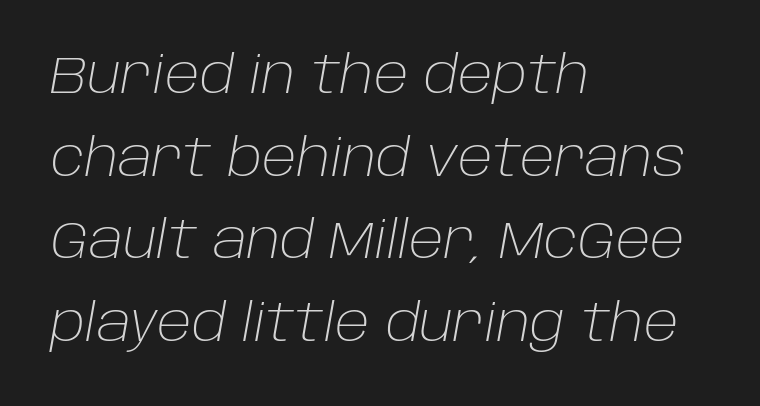
{"italic": "yes", "lean": "right", "slant_degrees": 10, "bold": "no", "weight": "light", "width": "normal", "stroke_contrast": "low", "x_height": "large", "monospaced": "no", "underline": "no", "align": "left", "line_spacing": "normal", "line_spacing_ratio": 1.59, "letter_spacing": "normal", "letter_spacing_em": 0.0, "glyph_px": 52}
